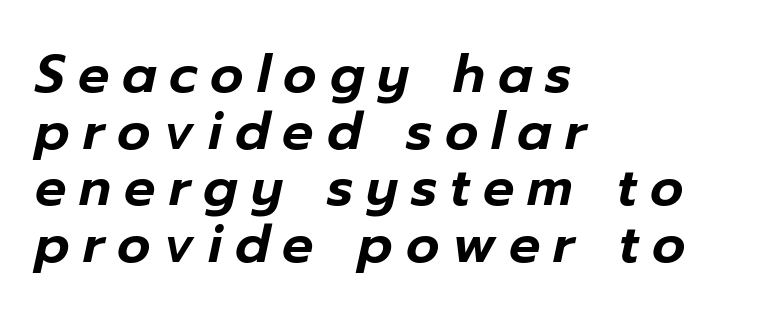
How are the letters spaced? Widely, with obvious added tracking. Whoever set this chose condensed vertical rhythm over breathing room. Tall strokes in this sample are angled rather than plumb. Think of a printed novel: that variable character pitch is what you see here. Line beginnings align vertically; line endings do not.
